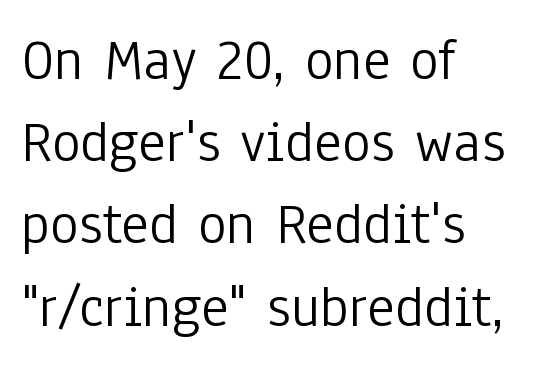
Q: Is the text bold? A: No.
Q: Is the text italic (slanted)? A: No, it is upright.
Q: Is the typeface a serif or a sans-serif typeface? A: Sans-serif.
Q: Is the text underlined? A: No.
Q: How is the paragraph aligned? A: Left-aligned.
Q: Is the spacing between letters normal or unusually wide? A: Normal.
Q: Is the spacing between lines tight, normal or loose? A: Normal.
Q: Width (condensed, normal, or wide)? A: Condensed.
Q: Stroke contrast? A: Low.
Q: x-height? A: Medium.
Q: Monospaced? A: No.
